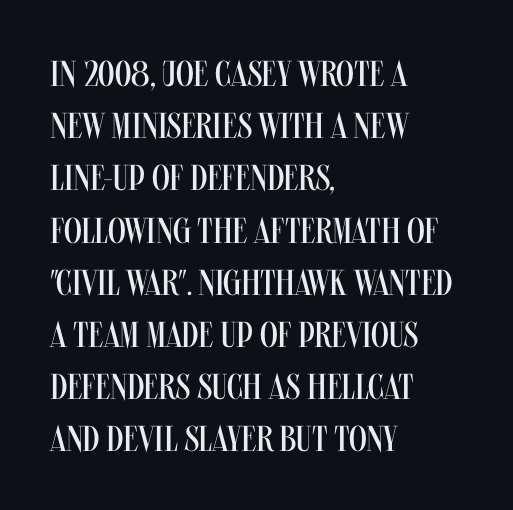
Q: Is the text bold? A: No.
Q: Is the text italic (slanted)? A: No, it is upright.
Q: Is the typeface a serif or a sans-serif typeface? A: Sans-serif.
Q: Is the text underlined? A: No.
Q: How is the paragraph aligned? A: Left-aligned.
Q: Is the spacing between letters normal or unusually wide? A: Normal.
Q: Is the spacing between lines tight, normal or loose? A: Normal.
Q: Width (condensed, normal, or wide)? A: Condensed.
Q: Stroke contrast? A: Medium.
Q: x-height? A: Large.
Q: Monospaced? A: No.
